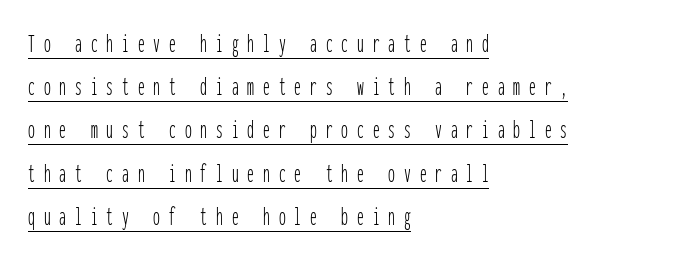
Students, note that the glyphs here are deliberately spaced far apart. Horizontal alignment here is leftward, the default for most running prose. Each new line begins a customary step beneath the previous one. The sample's only ornament is a line tracing under the words. When letters stand straight like this, we call the style roman or upright.
